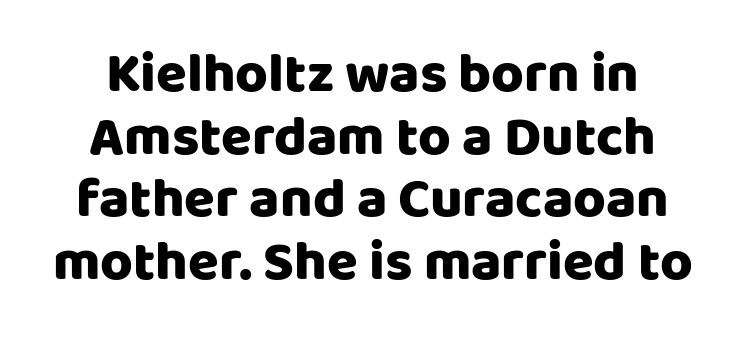
The image shows 56 px heavy sans-serif type, upright; set centered, tight line spacing (1.12x), normal letter spacing, not underlined; low stroke contrast and a large x-height.
